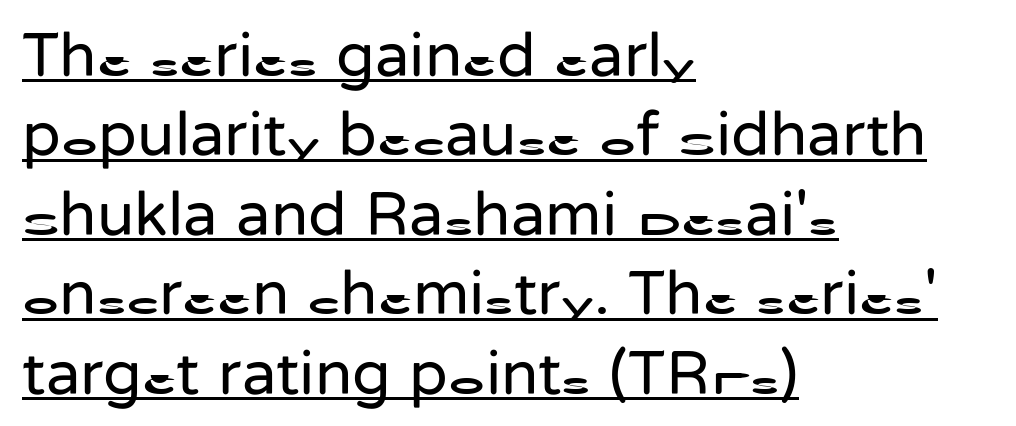
Q: Is the text bold? A: No.
Q: Is the text italic (slanted)? A: No, it is upright.
Q: Is the typeface a serif or a sans-serif typeface? A: Sans-serif.
Q: Is the text underlined? A: Yes.
Q: How is the paragraph aligned? A: Left-aligned.
Q: Is the spacing between letters normal or unusually wide? A: Normal.
Q: Is the spacing between lines tight, normal or loose? A: Normal.
Q: Width (condensed, normal, or wide)? A: Normal.
Q: Stroke contrast? A: Low.
Q: x-height? A: Medium.
Q: Monospaced? A: No.
